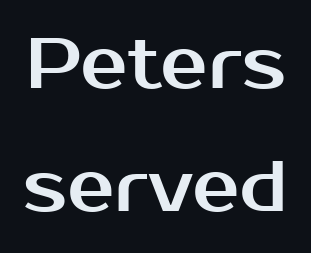
{"serif": "no", "italic": "no", "width": "normal", "stroke_contrast": "medium", "x_height": "medium", "monospaced": "no", "underline": "no", "line_spacing_ratio": 1.73, "letter_spacing": "normal", "letter_spacing_em": 0.0, "glyph_px": 71}
